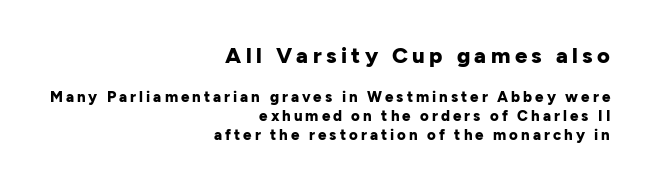
Honestly, the row spacing looks completely unremarkable. Descenders are the only things crossing below the line. These lines have a slow, spaced-out rhythm from letter to letter. Tall strokes in this sample are plumb rather than angled.
